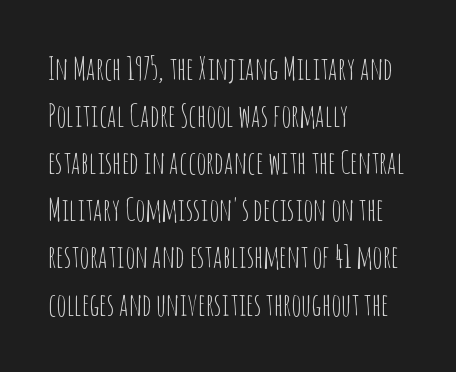
Q: Is the text bold? A: No.
Q: Is the text italic (slanted)? A: No, it is upright.
Q: Is the typeface a serif or a sans-serif typeface? A: Sans-serif.
Q: Is the text underlined? A: No.
Q: How is the paragraph aligned? A: Left-aligned.
Q: Is the spacing between letters normal or unusually wide? A: Normal.
Q: Is the spacing between lines tight, normal or loose? A: Normal.
Q: Width (condensed, normal, or wide)? A: Condensed.
Q: Stroke contrast? A: Low.
Q: x-height? A: Large.
Q: Monospaced? A: No.
